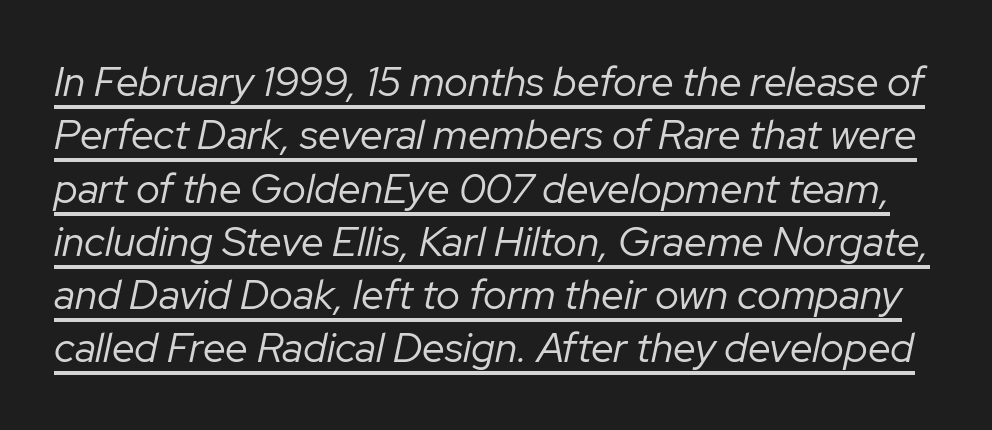
Nobody touched the tracking dial on this one. The letters advance in unequal steps, a hallmark of proportional type. Compared with typical paragraphs, the rows here are spaced about the same. The passage shown is underscored from start to finish.
